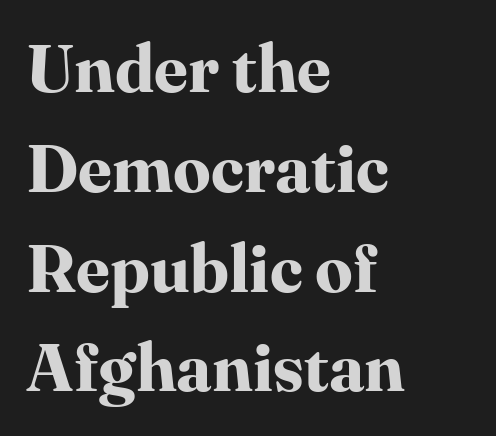
The image shows 67 px bold serif type, upright; set left-aligned, normal line spacing (1.49x), normal letter spacing, not underlined; high stroke contrast and a medium x-height.
